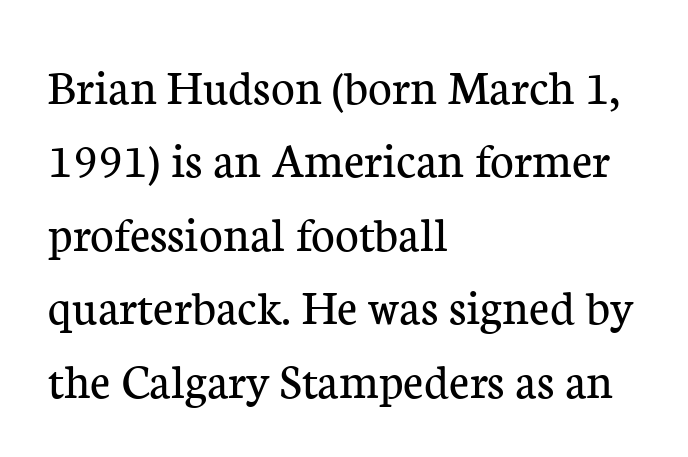
The lettering stays uniformly vertical, giving the passage a roman look. On a weight scale, this lands at 450 or below. Words appear dense and cohesive because spacing is normal. What's the leading like? Ordinary, nothing unusual. Each line starts at the same left margin while the right side varies. In terms of letterform style, serifs are clearly present.
